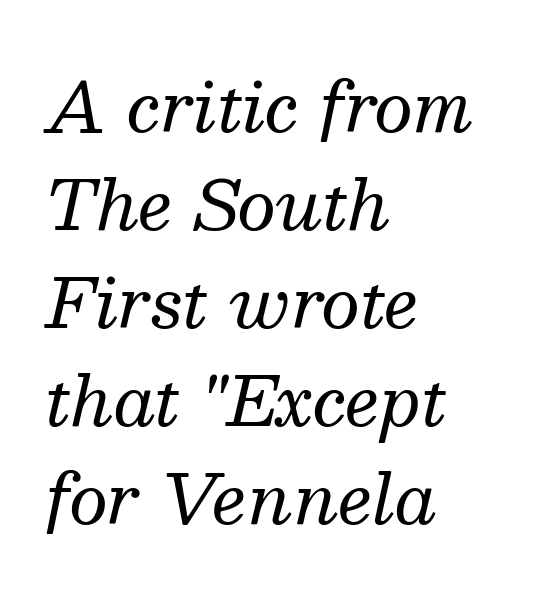
{"serif": "yes", "italic": "yes", "lean": "right", "slant_degrees": 13, "bold": "no", "weight": "regular", "width": "normal", "stroke_contrast": "medium", "x_height": "medium", "monospaced": "no", "underline": "no", "align": "left", "line_spacing": "normal", "line_spacing_ratio": 1.44, "letter_spacing": "normal", "letter_spacing_em": 0.0, "glyph_px": 68}
